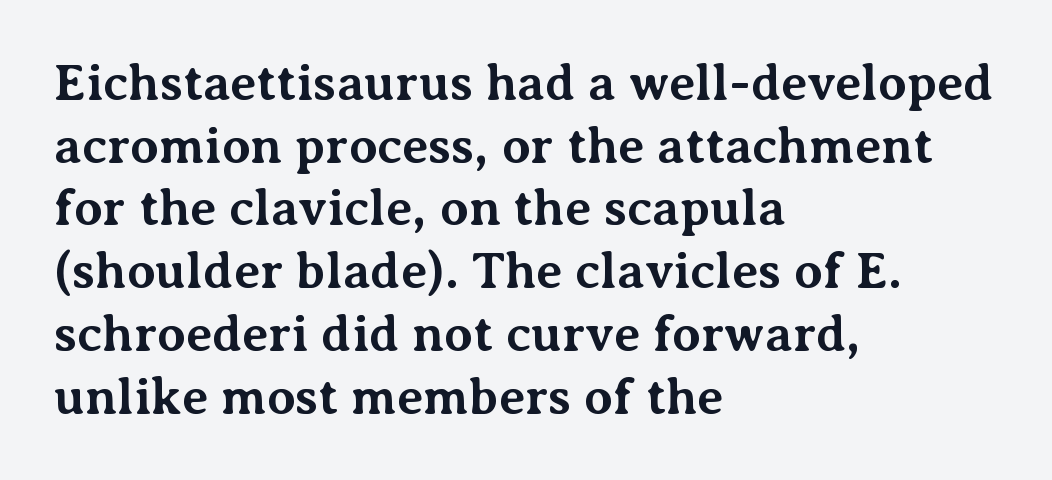
The image shows 51 px bold serif type, upright; set left-aligned, line spacing 1.23x, normal letter spacing, not underlined; medium stroke contrast and a medium x-height.
